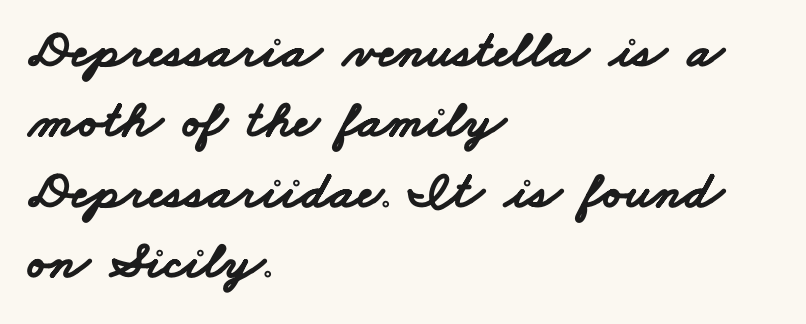
The image shows 53 px bold, wide sans-serif type; set left-aligned, normal line spacing (1.33x), normal letter spacing, not underlined; low stroke contrast and a small x-height.
